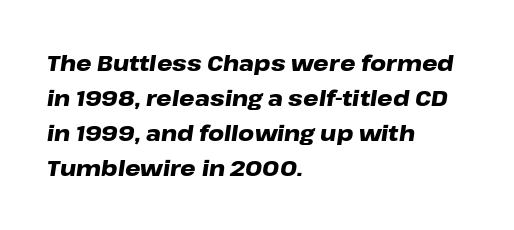
Heavy, bold letterforms. Successive baselines arrive at the customary interval. There's an unmistakable incline to the writing here. This rendering features lettering with no underline.
